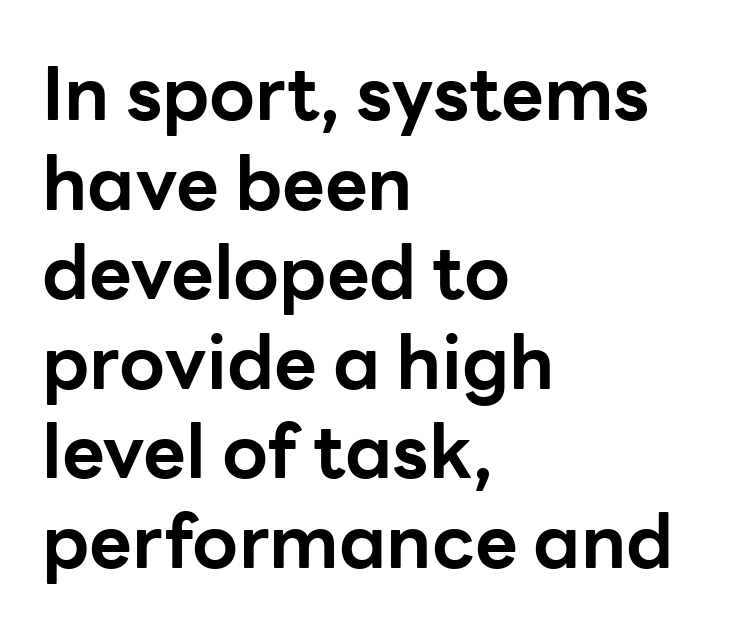
Posture: upright roman. Nobody touched the tracking dial on this one. Spacing verdict: proportional, widths tailored to each character. The sample has been set heavy, in full bold. Where is the straight margin? On the left.
